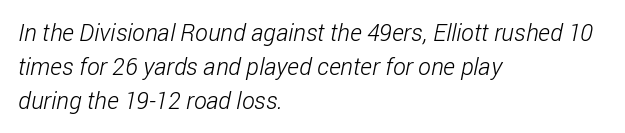
Summary of vertical rhythm: regular, with standard interline spacing. Notice how the passage keeps a crisp vertical edge on the left only. The weight tops out at a normal text grade. Nobody touched the tracking dial on this one.
